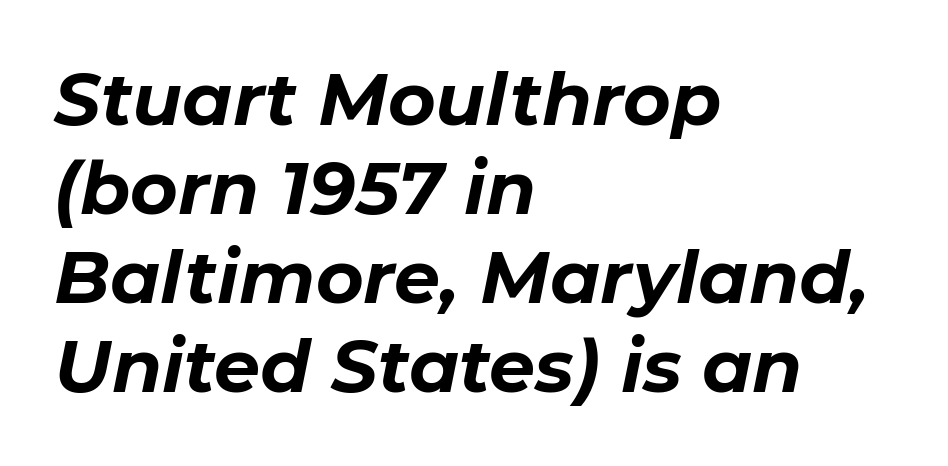
{"italic": "yes", "lean": "right", "slant_degrees": 11, "bold": "yes", "weight": "bold", "width": "normal", "stroke_contrast": "low", "x_height": "medium", "monospaced": "no", "underline": "no", "align": "left", "line_spacing_ratio": 1.22, "letter_spacing": "normal", "letter_spacing_em": 0.0, "glyph_px": 73}
